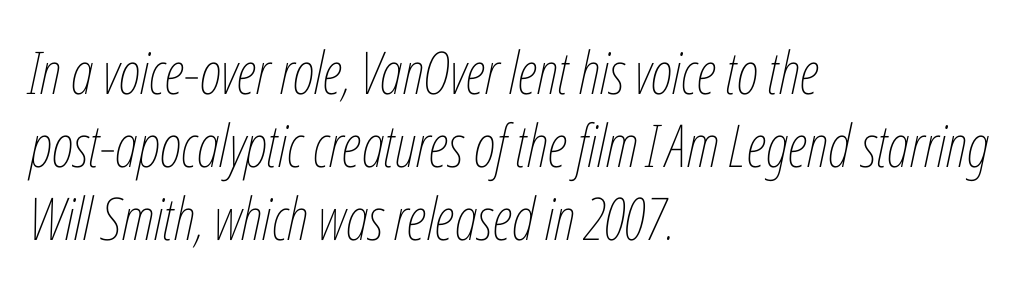
The image shows 59 px thin, condensed type, italic (leaning right); set left-aligned, line spacing 1.24x, normal letter spacing, not underlined; low stroke contrast and a medium x-height.
